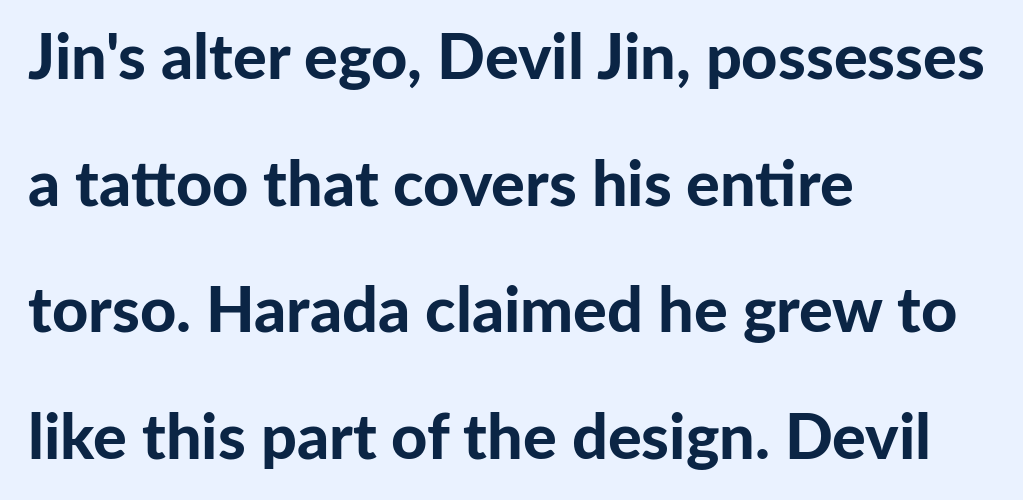
The tracking reads as untouched default to a designer's eye. Leading is clearly above the norm, producing a sparse column. The space beneath each line is pristine and unruled. Every letter is thick-stroked: bold, no question. A typesetter would label this face a sans. Posture: upright roman.
